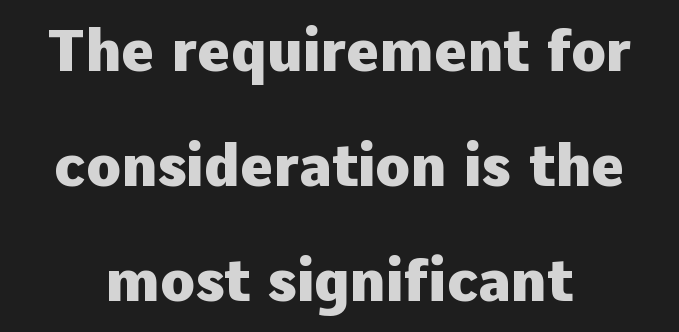
Q: Is the text bold? A: Yes.
Q: Is the text italic (slanted)? A: No, it is upright.
Q: Is the typeface a serif or a sans-serif typeface? A: Sans-serif.
Q: Is the text underlined? A: No.
Q: How is the paragraph aligned? A: Centered.
Q: Is the spacing between letters normal or unusually wide? A: Normal.
Q: Is the spacing between lines tight, normal or loose? A: Loose.
Q: Width (condensed, normal, or wide)? A: Normal.
Q: Stroke contrast? A: Low.
Q: x-height? A: Medium.
Q: Monospaced? A: No.
